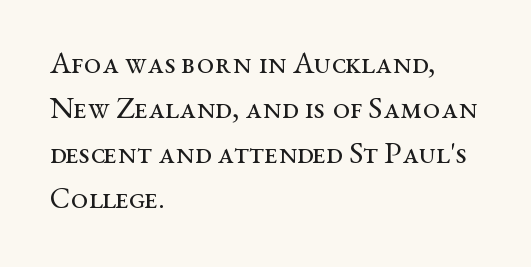
{"serif": "yes", "italic": "no", "bold": "no", "weight": "regular", "width": "wide", "stroke_contrast": "medium", "x_height": "medium", "monospaced": "no", "underline": "no", "align": "left", "line_spacing": "normal", "line_spacing_ratio": 1.45, "letter_spacing": "normal", "letter_spacing_em": 0.0, "glyph_px": 31}
